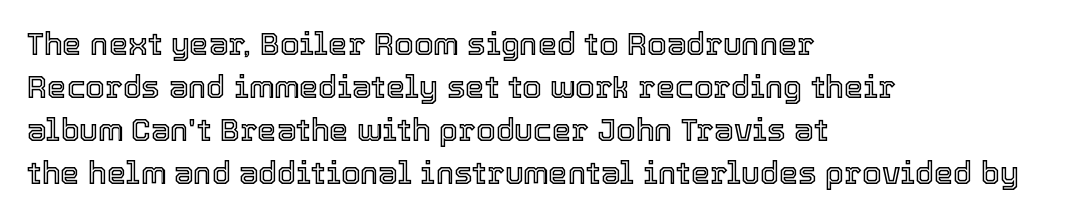
Varying glyph widths throughout — classic text-font behaviour. Students, note that the glyphs here touch the page at normal intervals. Honestly, there is no underline to notice here at all. Successive baselines arrive at the customary interval. A student would call this left alignment; a typographer would say flush left, rag right.
